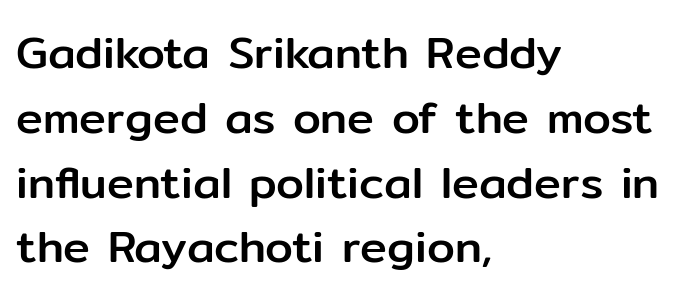
The image shows 45 px sans-serif type, upright; set left-aligned, normal line spacing (1.44x), normal letter spacing, not underlined; low stroke contrast and a medium x-height.
